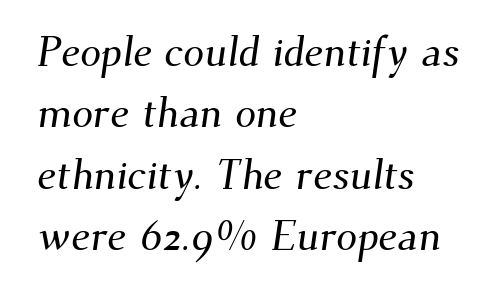
{"serif": "yes", "width": "normal", "stroke_contrast": "medium", "x_height": "small", "monospaced": "no", "underline": "no", "align": "left", "line_spacing": "normal", "line_spacing_ratio": 1.46, "letter_spacing": "normal", "letter_spacing_em": 0.0, "glyph_px": 42}
